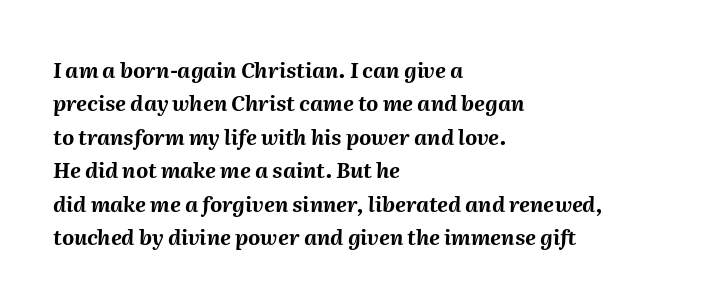
{"italic": "yes", "lean": "right", "slant_degrees": 2, "bold": "yes", "underline": "no", "align": "left", "line_spacing": "normal", "line_spacing_ratio": 1.59, "letter_spacing": "normal", "letter_spacing_em": 0.0, "glyph_px": 21}
